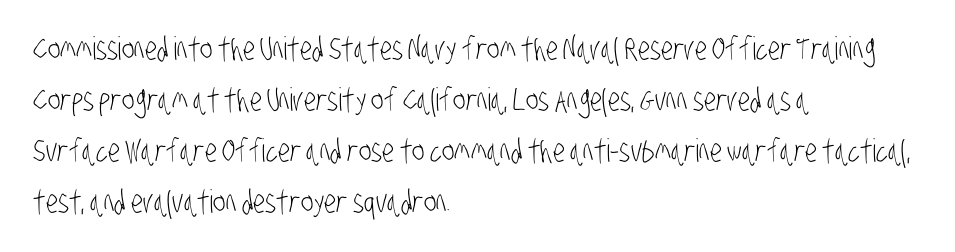
Normally led — the rows are evenly, conventionally spaced. The passage shown is typed in a proportional face where columns would drift. The face used here is a sans, in the tradition of grotesques and geometrics. The strokes carry an ordinary text weight at most. Does the copy run flush right? No — it runs flush left. These lines keep a tight, regular rhythm from letter to letter.
